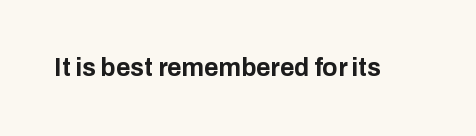
Underlining? Definitely not there. Strong, thick strokes mark this as bold type. This sample uses an upright cut, with every glyph sitting square on the baseline. A typesetter would call this zero additional tracking.
